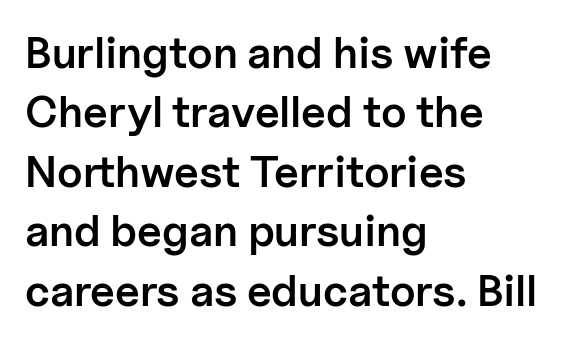
The image shows 44 px semibold sans-serif type, upright; set left-aligned, normal line spacing (1.35x), normal letter spacing, not underlined; low stroke contrast and a medium x-height.
